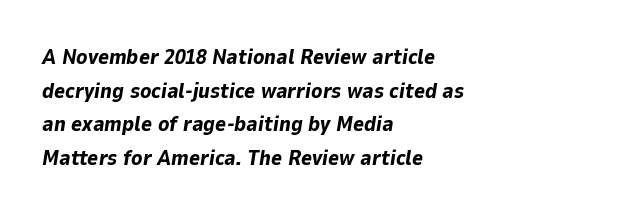
The image shows 21 px bold type, italic (leaning right); set left-aligned, normal line spacing (1.6x), normal letter spacing, not underlined.
